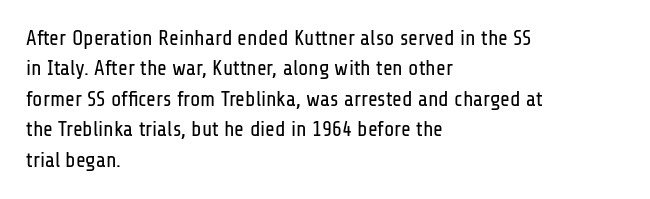
Q: Is the text bold? A: No.
Q: Is the text italic (slanted)? A: No, it is upright.
Q: Is the text underlined? A: No.
Q: How is the paragraph aligned? A: Left-aligned.
Q: Is the spacing between letters normal or unusually wide? A: Normal.
Q: Is the spacing between lines tight, normal or loose? A: Normal.
